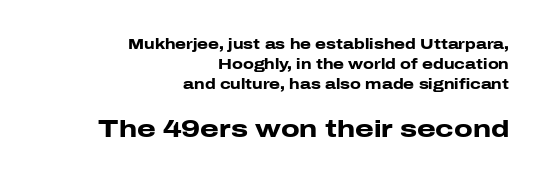
Q: Is the text bold? A: Yes.
Q: Is the text italic (slanted)? A: No, it is upright.
Q: Is the text underlined? A: No.
Q: How is the paragraph aligned? A: Right-aligned.
Q: Is the spacing between letters normal or unusually wide? A: Normal.
Q: Is the spacing between lines tight, normal or loose? A: Normal.
Q: Which block of text is set in a larger size, the first (top) or the second (bottom)? A: The second (bottom) one.
